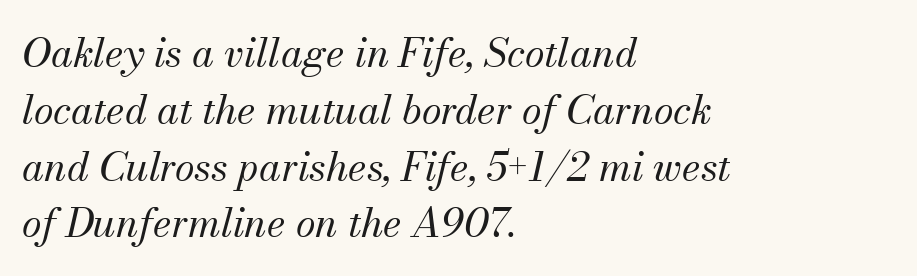
This sample uses a serif face. This reads as an unemphasized weight, regular at the heaviest. This rendering features lettering with no underline. The letters advance in unequal steps, a hallmark of proportional type.
